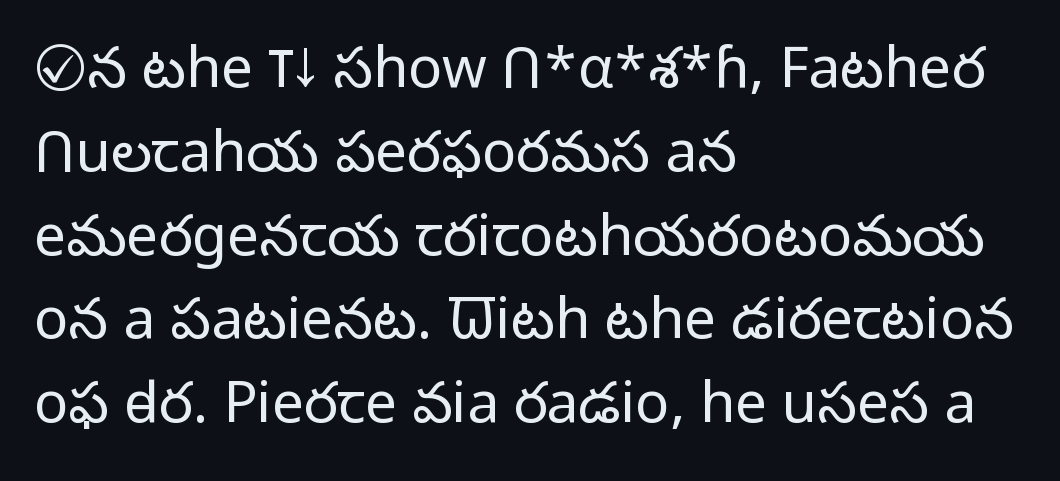
The image shows 57 px light sans-serif type, upright; set left-aligned, normal line spacing (1.47x), normal letter spacing, not underlined; low stroke contrast and a medium x-height.
